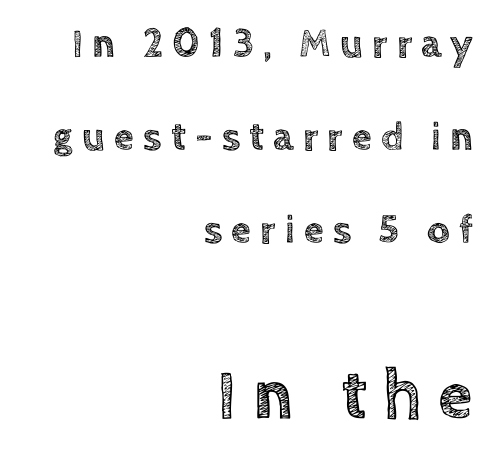
A typesetter would call this heavily tracked-out type. The lines in this sample share a right terminus and differ only in where they begin. Ascenders rise straight up at ninety degrees. If you squint, the bottom block still reads clearly — it's the larger of the two. Check under the words: just untouched page. Do the characters align in a grid? No, the font is proportional.
